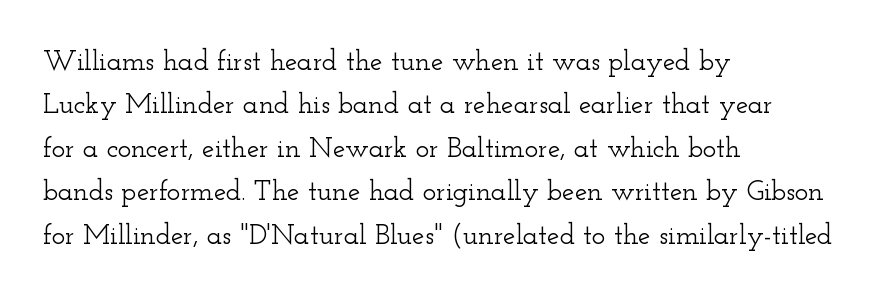
{"serif": "yes", "italic": "no", "width": "wide", "stroke_contrast": "low", "x_height": "small", "monospaced": "no", "underline": "no", "align": "left", "line_spacing": "normal", "line_spacing_ratio": 1.55, "letter_spacing": "normal", "letter_spacing_em": 0.0, "glyph_px": 28}
